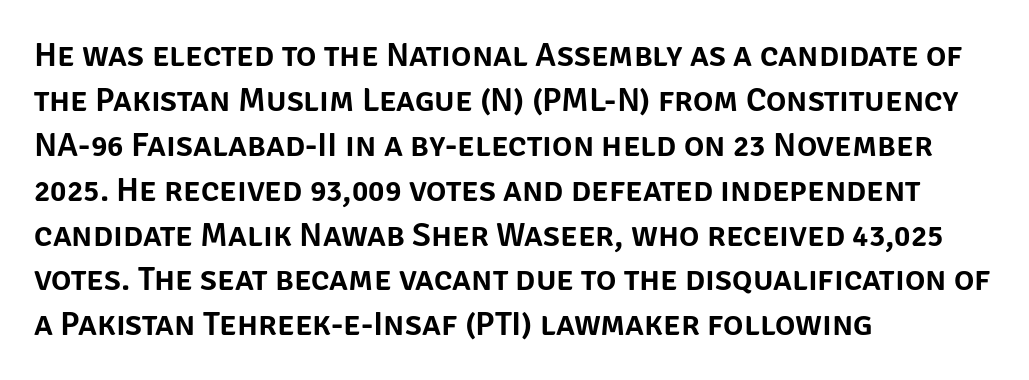
Q: Is the text italic (slanted)? A: No, it is upright.
Q: Is the typeface a serif or a sans-serif typeface? A: Sans-serif.
Q: Is the text underlined? A: No.
Q: How is the paragraph aligned? A: Left-aligned.
Q: Is the spacing between letters normal or unusually wide? A: Normal.
Q: Is the spacing between lines tight, normal or loose? A: Normal.
Q: Width (condensed, normal, or wide)? A: Normal.
Q: Stroke contrast? A: Low.
Q: x-height? A: Large.
Q: Monospaced? A: No.
